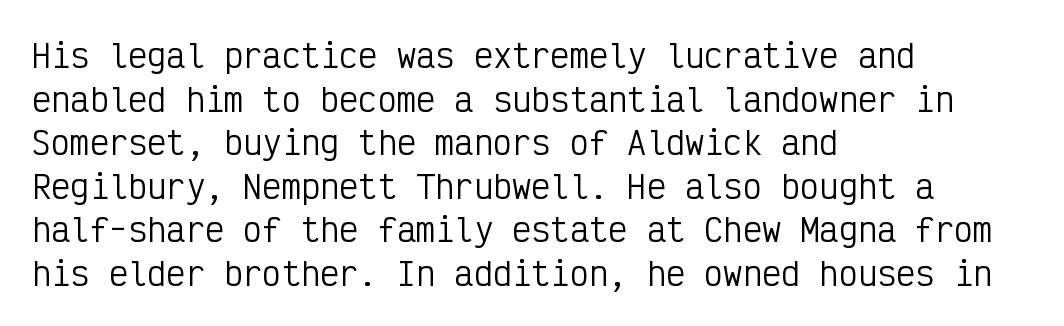
Q: Is the text bold? A: No.
Q: Is the text italic (slanted)? A: No, it is upright.
Q: Is the typeface a serif or a sans-serif typeface? A: Sans-serif.
Q: Is the text underlined? A: No.
Q: How is the paragraph aligned? A: Left-aligned.
Q: Is the spacing between letters normal or unusually wide? A: Normal.
Q: Is the spacing between lines tight, normal or loose? A: Normal.
Q: Width (condensed, normal, or wide)? A: Condensed.
Q: Stroke contrast? A: Low.
Q: x-height? A: Medium.
Q: Monospaced? A: Yes.
